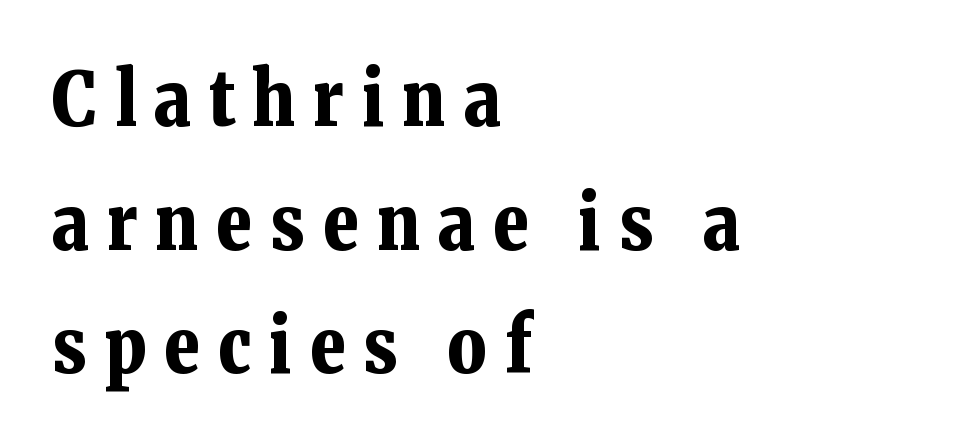
{"serif": "yes", "italic": "no", "bold": "yes", "weight": "bold", "width": "normal", "stroke_contrast": "low", "x_height": "medium", "monospaced": "no", "underline": "no", "align": "left", "line_spacing": "normal", "line_spacing_ratio": 1.65, "letter_spacing": "wide", "letter_spacing_em": 0.24, "glyph_px": 75}
